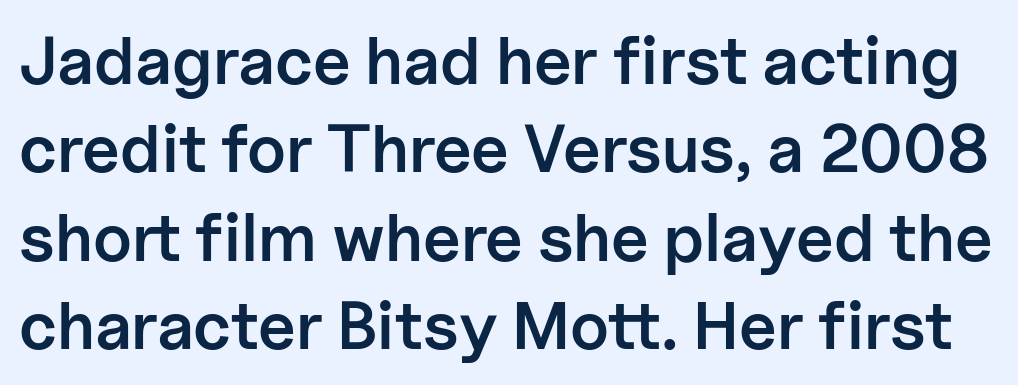
The image shows 67 px semibold sans-serif type, upright; set normal line spacing (1.32x), normal letter spacing, not underlined; low stroke contrast and a medium x-height.
